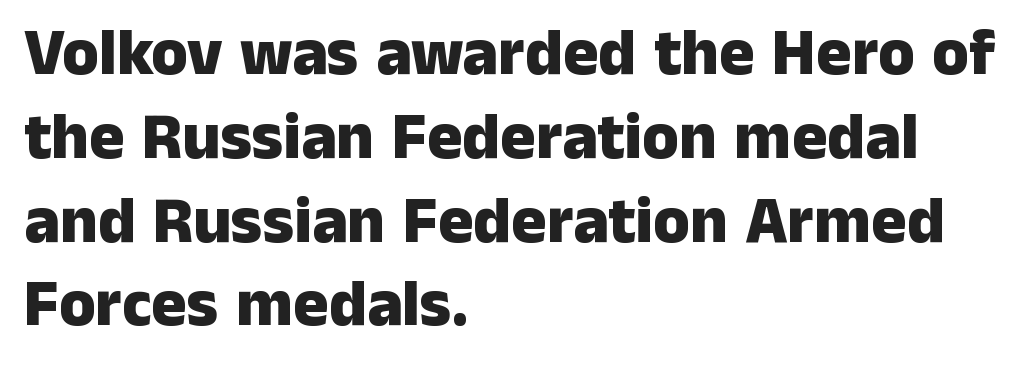
The lines in this sample share a left origin and differ only in where they stop. The zone under the glyphs is completely vacant. A normal amount of white space separates one row of letters from the next. Here the glyphs are tracked normally, forming tight word shapes. Every stem runs plumb, perpendicular to the baseline. Font category for this specimen: sans-serif.
